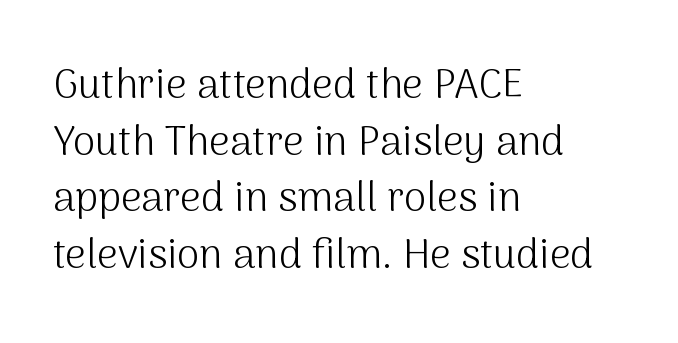
Q: Is the text bold? A: No.
Q: Is the text italic (slanted)? A: No, it is upright.
Q: Is the typeface a serif or a sans-serif typeface? A: Sans-serif.
Q: Is the text underlined? A: No.
Q: How is the paragraph aligned? A: Left-aligned.
Q: Is the spacing between letters normal or unusually wide? A: Normal.
Q: Is the spacing between lines tight, normal or loose? A: Normal.
Q: Width (condensed, normal, or wide)? A: Normal.
Q: Stroke contrast? A: Medium.
Q: x-height? A: Medium.
Q: Monospaced? A: No.
